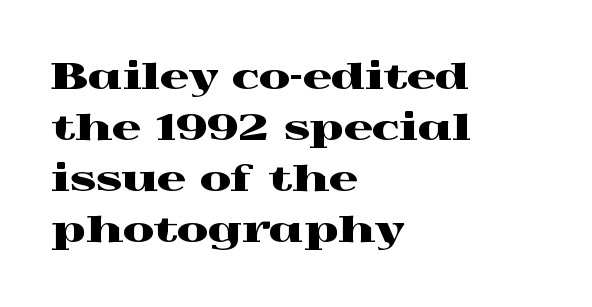
The image shows 36 px wide serif type, upright; set left-aligned, normal line spacing (1.42x), normal letter spacing, not underlined; a medium x-height.
